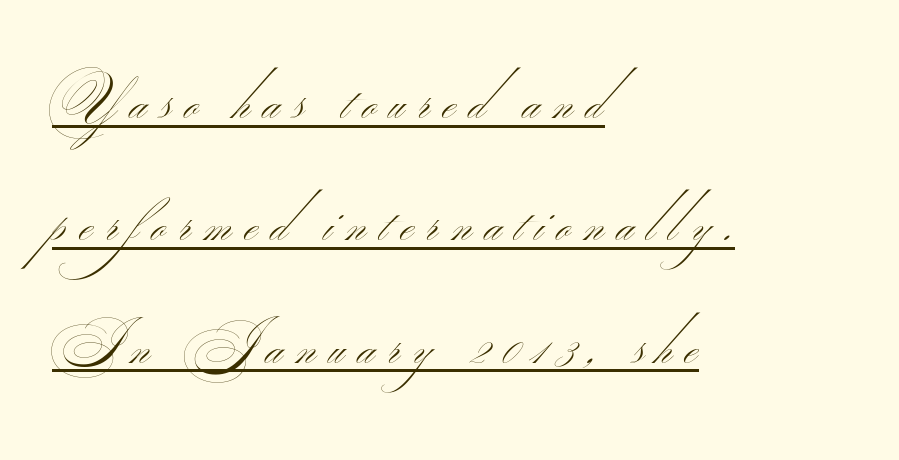
The face used here is a sans, in the tradition of grotesques and geometrics. In terms of letterspacing, this is a distinctly airy, spread setting. The letterforms sit at book weight or below. Teacher's note: observe the even left margin — that is flush-left alignment. These characters rest on top of a visible drawn line. Think of a printed novel: that variable character pitch is what you see here.
